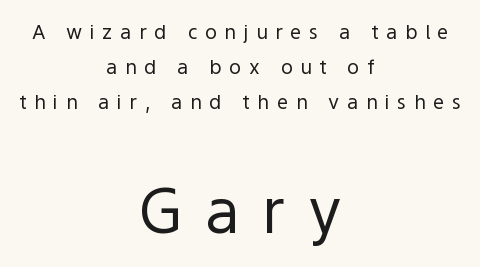
The passage shown is typed in a proportional face where columns would drift. In terms of posture, this sample is upright. The passage shown is typeset with a sans-serif family. Descenders are the only things crossing below the line. Bigger letters appear in the bottom chunk; the top chunk is reduced. Vertical stems look standard width or narrower in stroke.
